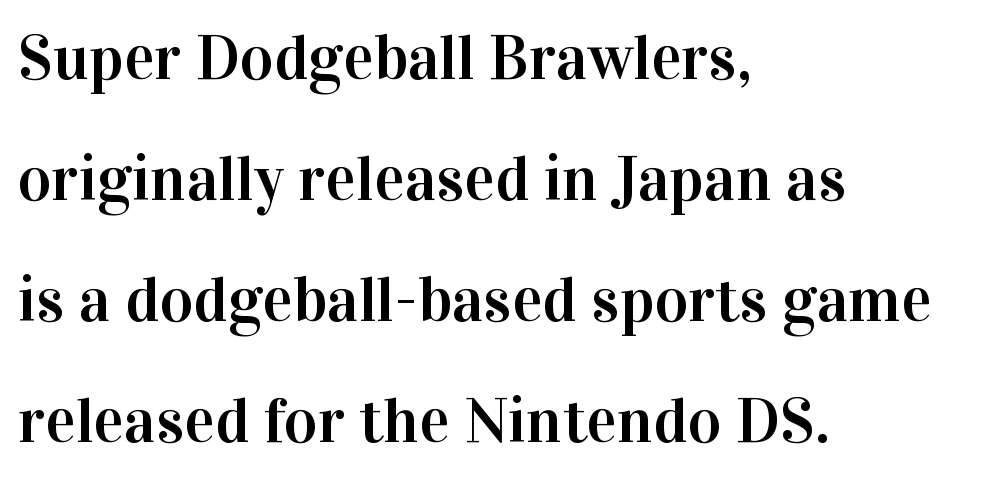
{"serif": "yes", "italic": "no", "width": "normal", "stroke_contrast": "high", "x_height": "medium", "monospaced": "no", "underline": "no", "align": "left", "line_spacing_ratio": 1.89, "letter_spacing": "normal", "letter_spacing_em": 0.0, "glyph_px": 64}
